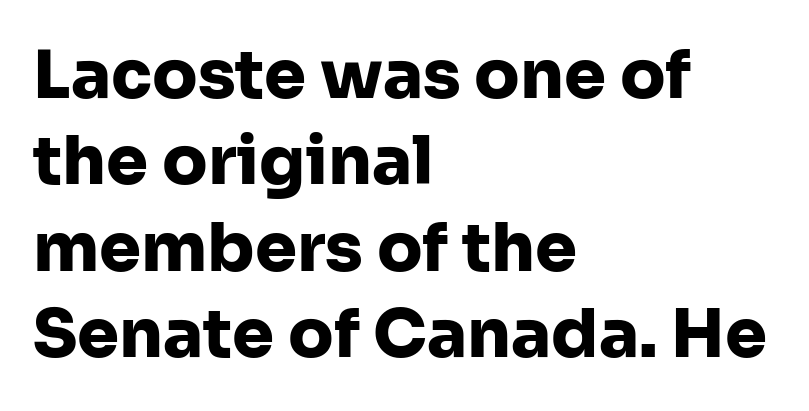
{"serif": "no", "italic": "no", "bold": "yes", "weight": "heavy", "width": "normal", "stroke_contrast": "low", "x_height": "medium", "monospaced": "no", "underline": "no", "align": "left", "line_spacing": "normal", "line_spacing_ratio": 1.29, "letter_spacing": "normal", "letter_spacing_em": 0.0, "glyph_px": 67}
